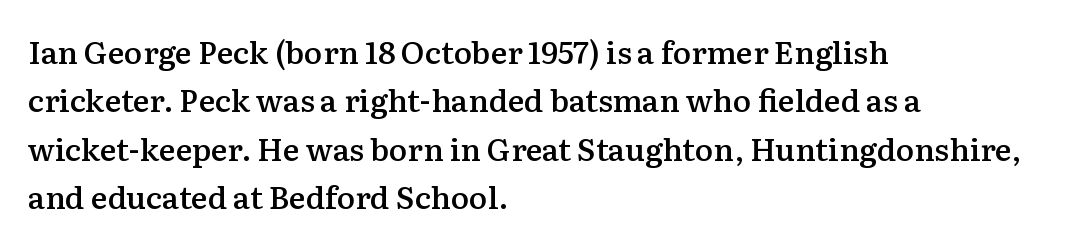
{"serif": "yes", "italic": "no", "bold": "semi", "weight": "semibold", "width": "normal", "stroke_contrast": "medium", "x_height": "medium", "monospaced": "no", "underline": "no", "align": "left", "line_spacing": "normal", "line_spacing_ratio": 1.56, "letter_spacing": "normal", "letter_spacing_em": 0.0, "glyph_px": 31}
